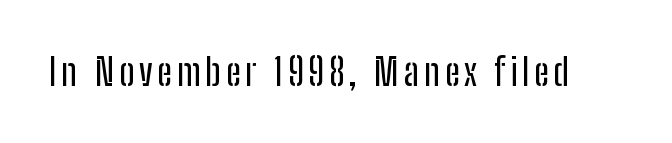
{"serif": "no", "italic": "no", "width": "condensed", "stroke_contrast": "low", "x_height": "medium", "monospaced": "no", "underline": "no", "glyph_px": 37}
